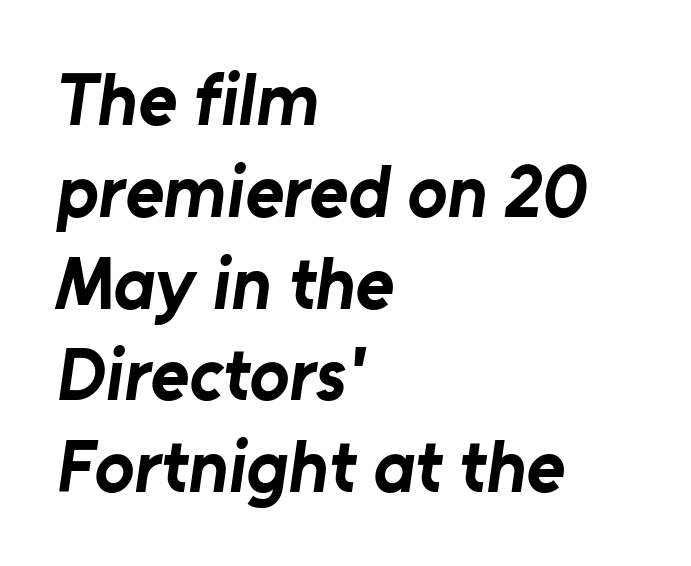
The letters advance in unequal steps, a hallmark of proportional type. In terms of weight, the rendering is a true, heavy bold. The type family on display is of the sans-serif kind. Caption: multi-line text, flush left, ragged right. Descender tails drop into unmarked territory. The passage shown has conventional tracking throughout.
